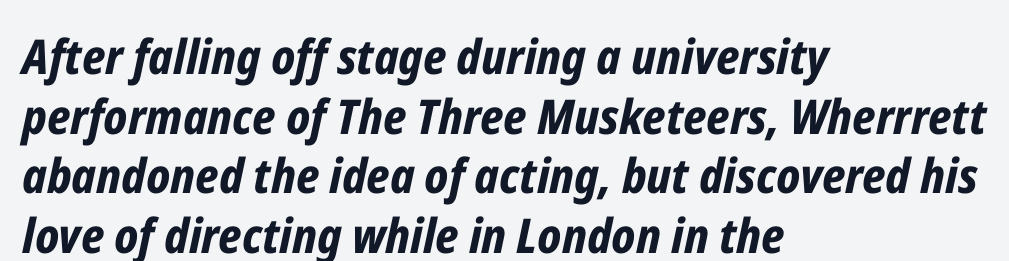
The image shows 48 px bold, condensed type, italic (leaning right); set left-aligned, line spacing 1.24x, normal letter spacing, not underlined; low stroke contrast and a medium x-height.
